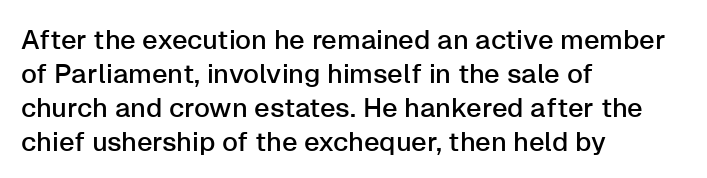
{"italic": "no", "underline": "no", "align": "left", "line_spacing": "normal", "line_spacing_ratio": 1.26, "letter_spacing": "normal", "letter_spacing_em": 0.0, "glyph_px": 27}
